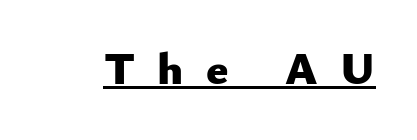
The passage shown is typed in a proportional face where columns would drift. Weight: bold. It's the straight-up-and-down kind of type. This sample carries an underscore along the baseline area. I'd call this a sans setting — the letters go barefoot. Tracking here is generous; glyphs stand well apart from one another.
